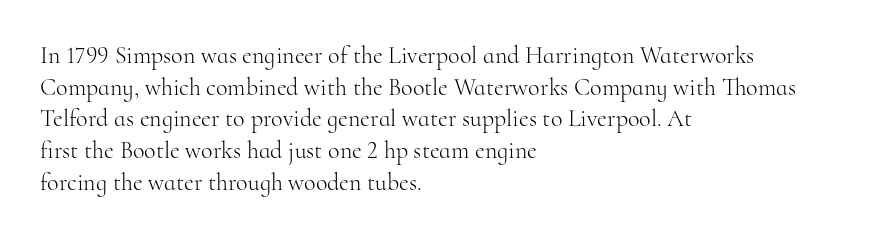
Leftover space on each line is placed entirely after the last word. The typesetting does not lean heavy: it is not bold. Honestly, the letter spacing is just normal — you wouldn't notice it. Underline: absent. If you drew a line through each stem, it would be perfectly vertical.
